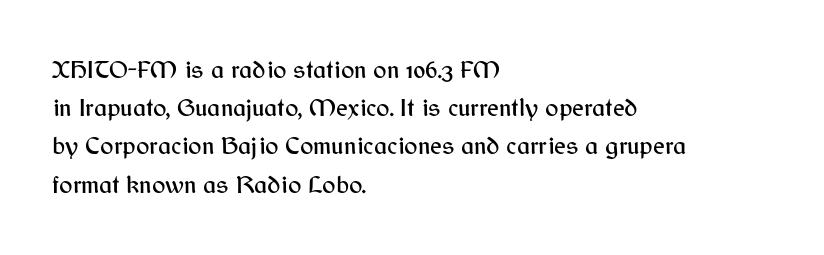
The image shows 25 px text type, upright; set left-aligned, normal line spacing (1.53x), normal letter spacing, not underlined.
